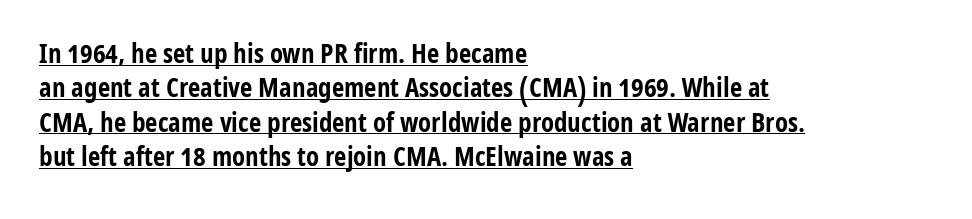
The image shows 27 px bold type, upright; set left-aligned, normal line spacing (1.27x), normal letter spacing, underlined.
